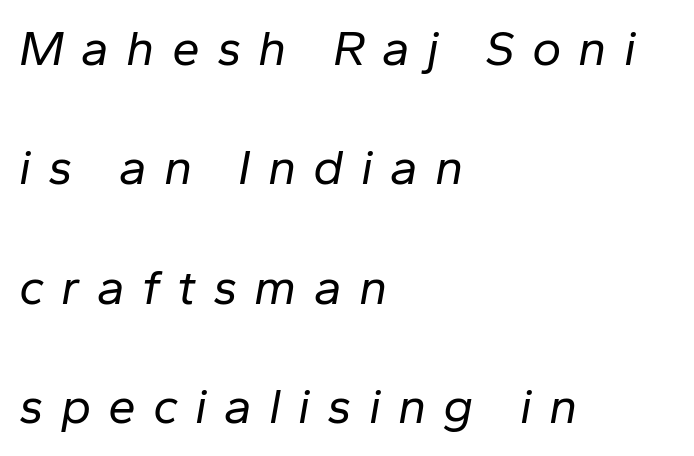
Horizontal alignment here is leftward, the default for most running prose. The space directly below the letters is spotless. The passage shown is typed in a proportional face where columns would drift. Slant detected: the letters are inclined.
